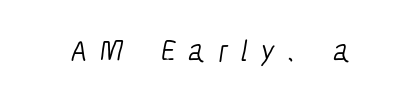
The image shows 30 px light, condensed sans-serif type; set unusually wide letter spacing (+0.41 em), not underlined; low stroke contrast and a medium x-height.
